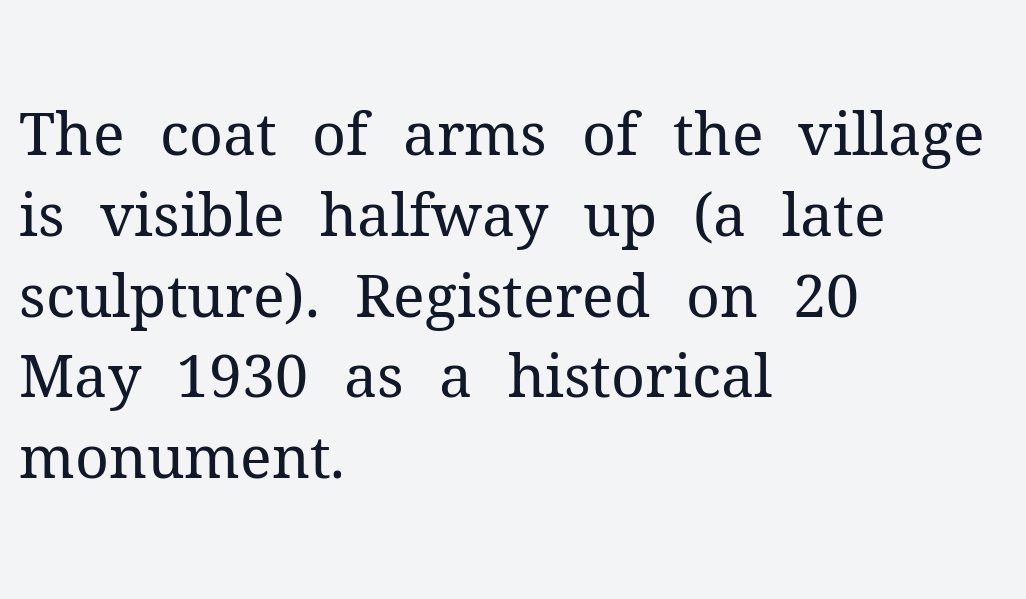
The image shows 59 px regular-weight serif type, upright; set left-aligned, normal line spacing (1.37x), normal letter spacing, not underlined; medium stroke contrast and a medium x-height.
